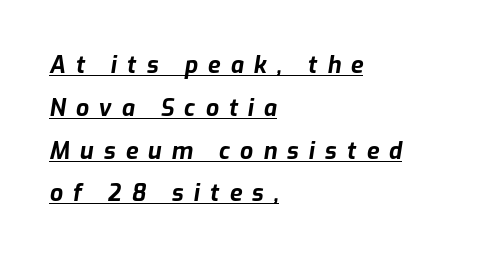
Notice how a bar underscores the lettering throughout. Typeset ragged right — the left edge is the straight one. I'd describe the lettering as bold — thick and assertive. Designer's note — italics engaged. How are the letters spaced? Widely, with obvious added tracking.
